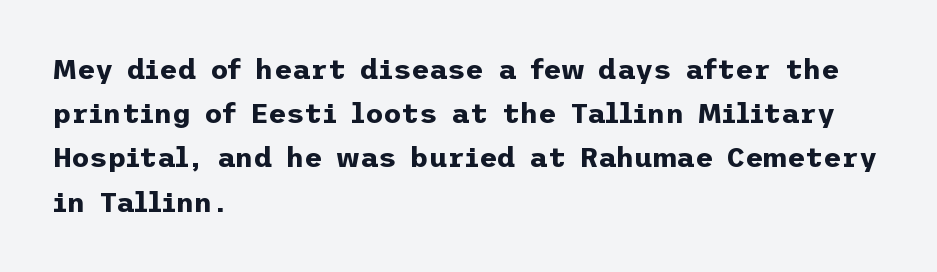
The image shows 28 px bold sans-serif type, upright; set left-aligned, normal line spacing (1.58x), normal letter spacing, not underlined; low stroke contrast and a medium x-height.
